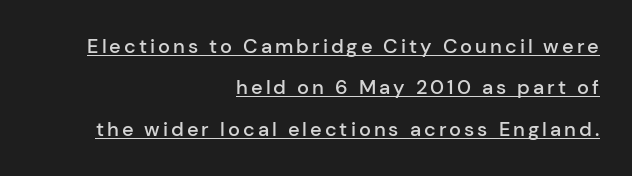
Vertically, the passage feels expansive, rows floating well apart. Every stem runs plumb, perpendicular to the baseline. These words are printed semibold, heavier than regular yet not bold. A continuous stroke trails under the words, as in a hyperlink.
